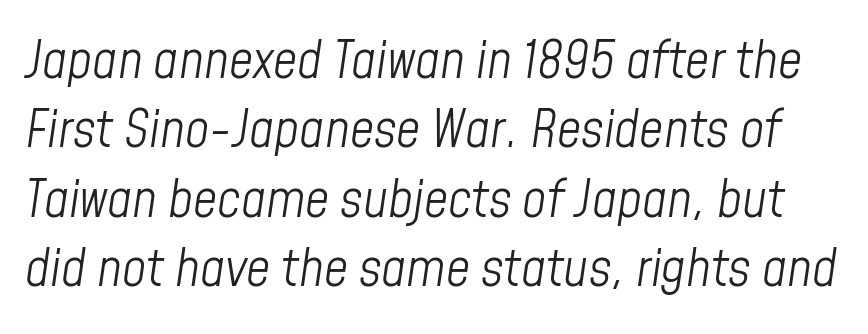
A typesetter would call this proportional, since set widths differ per character. The specimen omits any rule beneath the text block's lines. The designer left line spacing at the default. Heaviness? Minimal to ordinary, like unemphasized prose.
